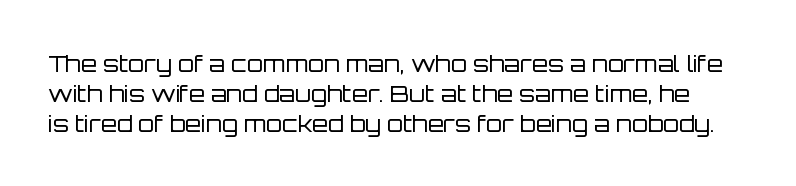
Clear beneath every line of the passage. Weight: regular or lighter. The axis of the letterforms is exactly vertical. Each word holds together tightly as a unit, with standard inter-letter gaps. What's the leading like? Ordinary, nothing unusual.
